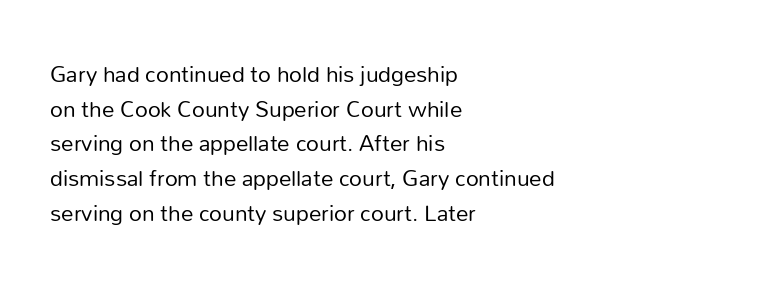
The letters stand straight up with perfectly vertical stems. The typesetter chose a ragged-right arrangement here. What's the leading like? Ordinary, nothing unusual. Nothing unusual about the tracking: characters are spaced as the font intends. Is the stroke heavy? The answer is a plain regular-or-lighter.
